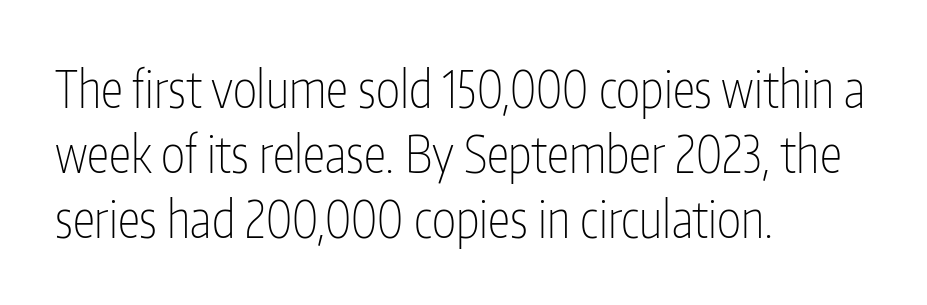
The image shows 51 px thin, condensed sans-serif type, upright; set left-aligned, normal line spacing (1.27x), normal letter spacing, not underlined; low stroke contrast and a medium x-height.
